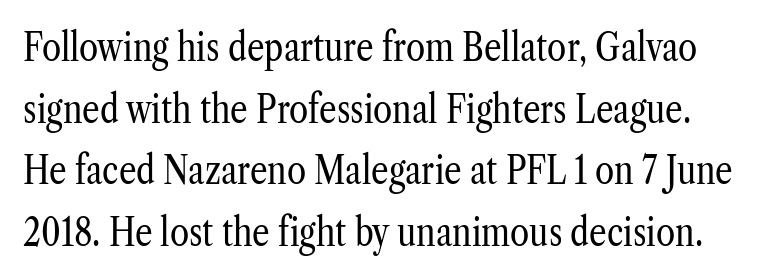
Q: Is the text bold? A: No.
Q: Is the text italic (slanted)? A: No, it is upright.
Q: Is the typeface a serif or a sans-serif typeface? A: Serif.
Q: Is the text underlined? A: No.
Q: Is the spacing between letters normal or unusually wide? A: Normal.
Q: Is the spacing between lines tight, normal or loose? A: Normal.
Q: Width (condensed, normal, or wide)? A: Condensed.
Q: Stroke contrast? A: Low.
Q: x-height? A: Medium.
Q: Monospaced? A: No.
